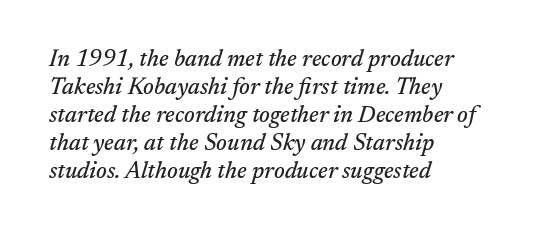
Q: Is the text italic (slanted)? A: Yes, it leans right by about 17 degrees.
Q: Is the text underlined? A: No.
Q: How is the paragraph aligned? A: Left-aligned.
Q: Is the spacing between letters normal or unusually wide? A: Normal.
